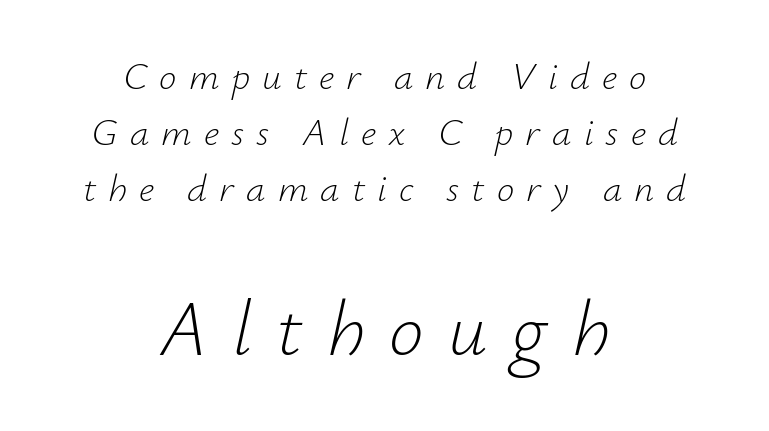
Proportional: the letters do not fall into vertical columns. The strokes carry an ordinary text weight at most. Glyph-to-glyph distance is far greater than everyday printed text. Notice how descenders clear the ascenders below comfortably — that's standard leading. The whole block is typeset with a tilt.
